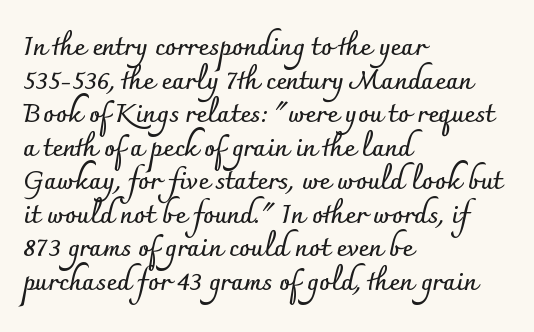
{"bold": "yes", "underline": "no", "align": "left", "line_spacing": "normal", "line_spacing_ratio": 1.29, "letter_spacing": "normal", "letter_spacing_em": 0.0, "glyph_px": 26}
